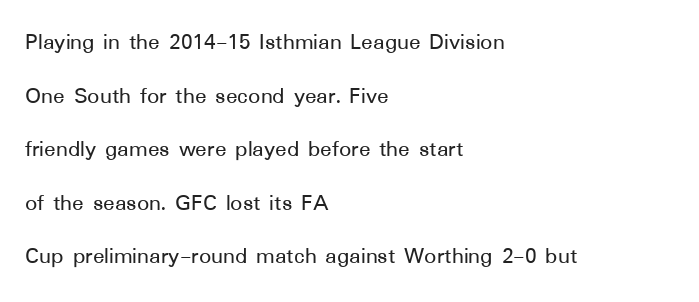
Q: Is the text italic (slanted)? A: No, it is upright.
Q: Is the text underlined? A: No.
Q: How is the paragraph aligned? A: Left-aligned.
Q: Is the spacing between letters normal or unusually wide? A: Normal.
Q: Is the spacing between lines tight, normal or loose? A: Loose.
